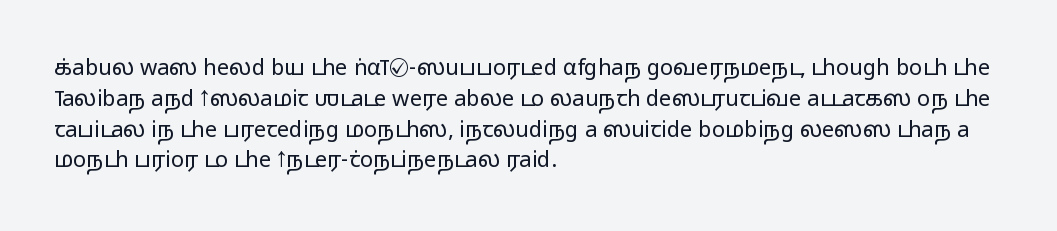
{"italic": "no", "bold": "no", "underline": "no", "align": "left", "line_spacing": "normal", "line_spacing_ratio": 1.4, "letter_spacing": "normal", "letter_spacing_em": 0.0, "glyph_px": 22}
